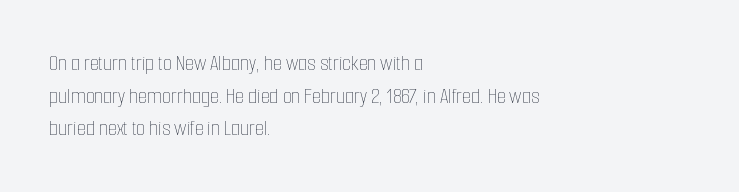
Characters follow at the spacing the type designer built in. The letterforms sit at book weight or below. Rendered with straight, roman letterforms. The rows are spaced the way most documents space them. The strip under each line holds only bare page.
